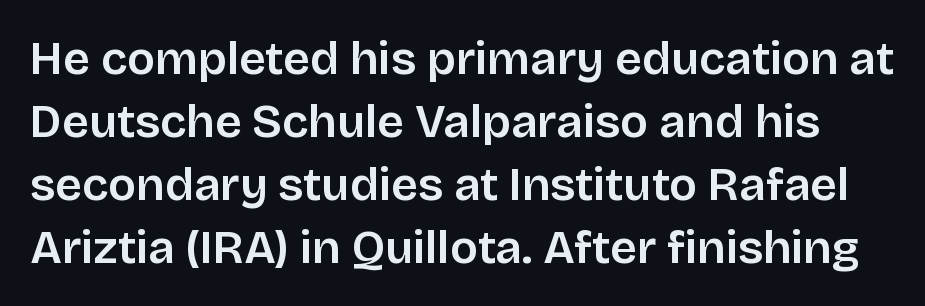
The image shows 47 px semibold sans-serif type, upright; set normal line spacing (1.34x), normal letter spacing, not underlined; low stroke contrast and a large x-height.
